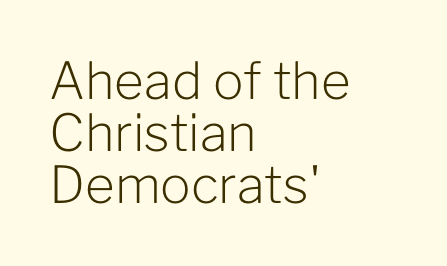
Baseline-to-baseline distance is barely more than the letter height. The passage shown is typed in a proportional face where columns would drift. Stem width sits at or under what a default text font uses. The glyphs in this specimen are sans serif. Between one letter and the next there's only the usual sliver of space.
